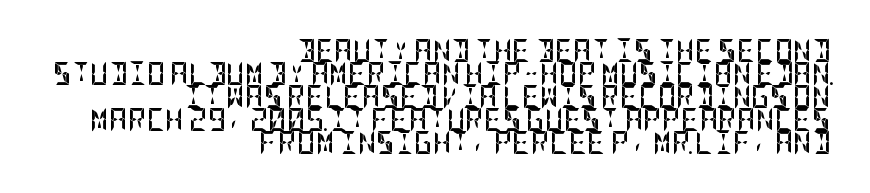
Regarding leading, the lines here are crowded together. The letters stand upright; this is a roman face. Teacher's note: observe the even right margin — that is flush-right alignment. Unmarked baselines from the first word to the last.
